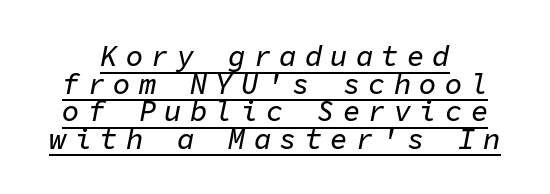
{"italic": "yes", "lean": "right", "slant_degrees": 11, "width": "normal", "stroke_contrast": "low", "x_height": "medium", "monospaced": "yes", "underline": "yes", "align": "center", "line_spacing": "tight", "line_spacing_ratio": 0.95, "letter_spacing": "wide", "letter_spacing_em": 0.28, "glyph_px": 29}
